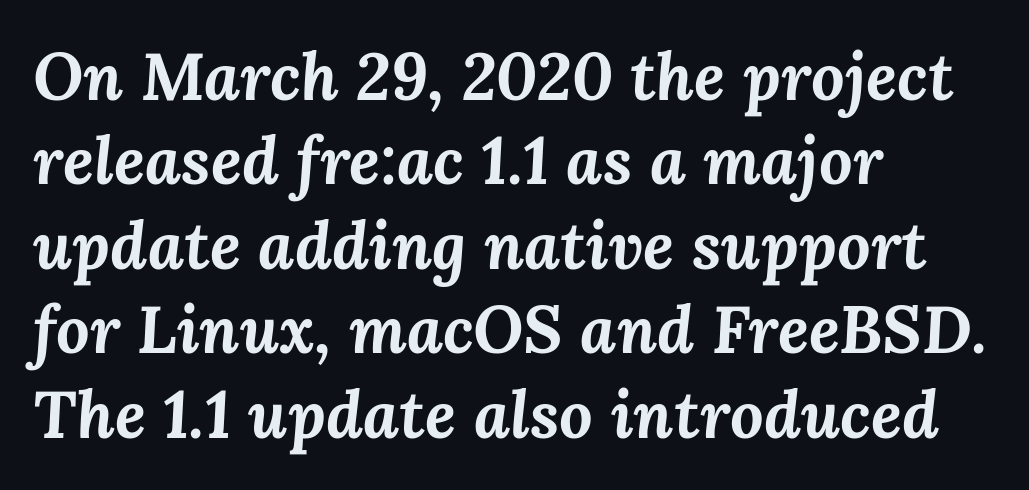
Leftover space on each line is placed entirely after the last word. A typesetter would call this proportional, since set widths differ per character. The leading is moderate, giving the passage an even texture. Clear beneath every line of the passage. The rendering keeps characters at their native spacing.
